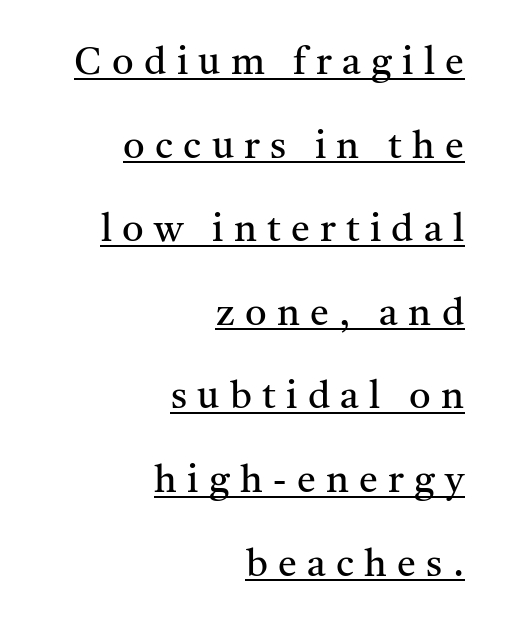
{"serif": "yes", "italic": "no", "bold": "no", "weight": "regular", "width": "normal", "stroke_contrast": "medium", "x_height": "medium", "monospaced": "no", "underline": "yes", "align": "right", "line_spacing": "loose", "line_spacing_ratio": 2.2, "letter_spacing": "wide", "letter_spacing_em": 0.27, "glyph_px": 38}
